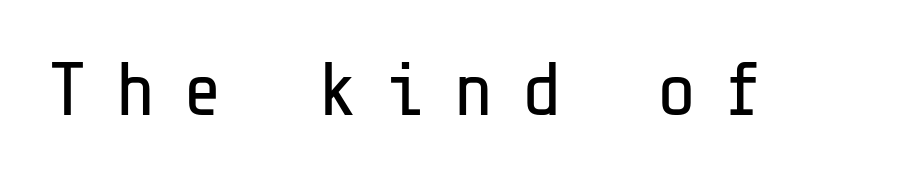
The designer went with a sans here, leaving each stem footless. Tracking value appears strongly positive — letters spread wide. Has an underline been added? It has not. The letters stand upright; this is a roman face.
